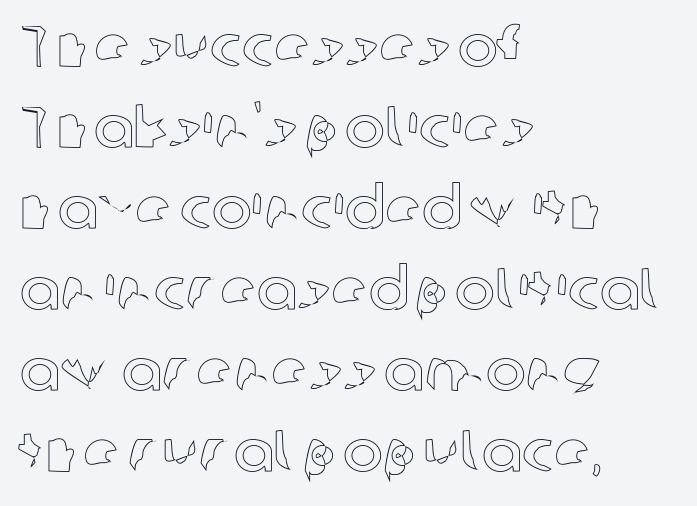
The image shows 60 px text type, upright; set left-aligned, normal line spacing (1.35x), normal letter spacing, not underlined; a medium x-height.
